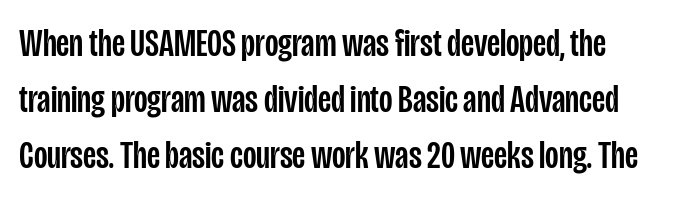
Q: Is the text italic (slanted)? A: No, it is upright.
Q: Is the typeface a serif or a sans-serif typeface? A: Sans-serif.
Q: Is the text underlined? A: No.
Q: Is the spacing between letters normal or unusually wide? A: Normal.
Q: Is the spacing between lines tight, normal or loose? A: Normal.
Q: Width (condensed, normal, or wide)? A: Condensed.
Q: Stroke contrast? A: Low.
Q: x-height? A: Large.
Q: Monospaced? A: No.
